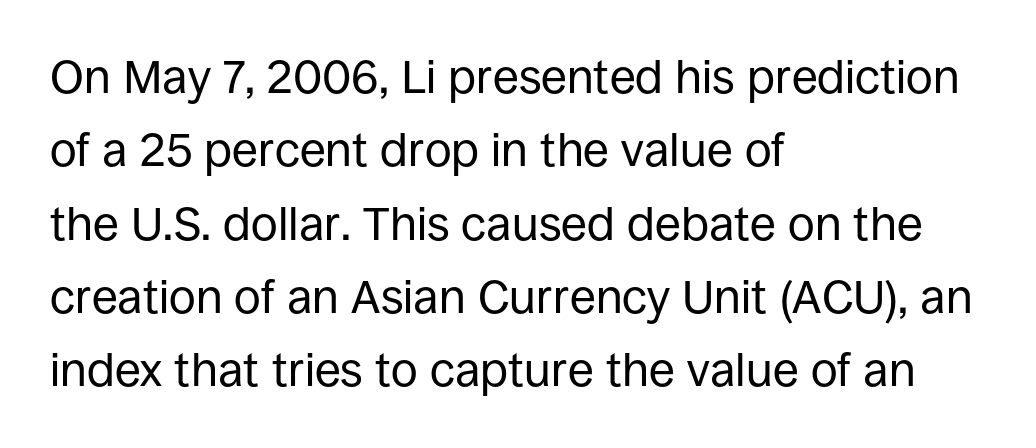
The image shows 47 px regular-weight sans-serif type, upright; set left-aligned, normal line spacing (1.56x), normal letter spacing, not underlined; low stroke contrast and a large x-height.
